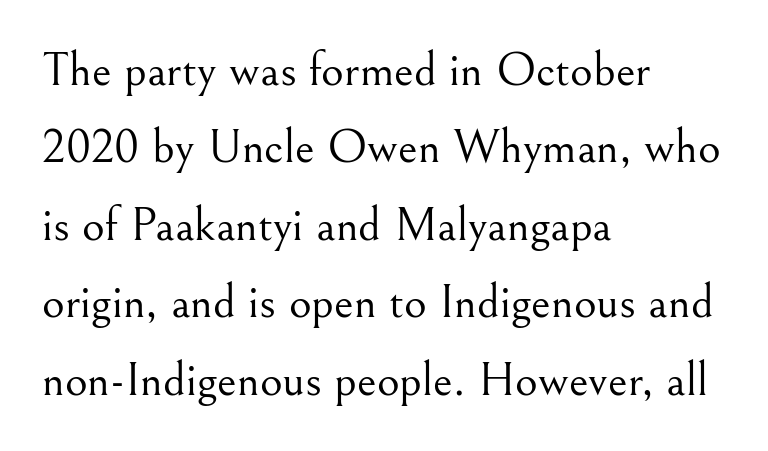
The typesetting does not lean heavy: it is not bold. Check under the words: just untouched page. Whoever set this chose a conventional vertical rhythm. You could not count columns in this text — the font is proportionally spaced. In CSS terms this would be text-align: left.
